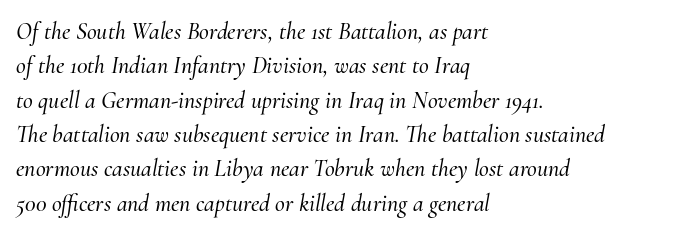
A classic flush-left, rag-right setting is used for this passage. Quick note: italic. Reading down the column, the eye jumps a familiar distance to each next line. The strip under each line holds only bare page. Nobody touched the tracking dial on this one.
